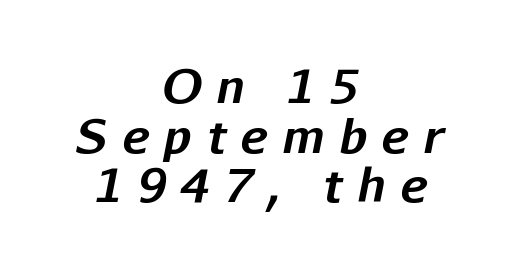
Q: Is the text bold? A: Yes.
Q: Is the text italic (slanted)? A: Yes, it leans right by about 11 degrees.
Q: Is the text underlined? A: No.
Q: How is the paragraph aligned? A: Centered.
Q: Is the spacing between letters normal or unusually wide? A: Unusually wide.
Q: Is the spacing between lines tight, normal or loose? A: Tight.
Q: Width (condensed, normal, or wide)? A: Normal.
Q: Stroke contrast? A: Low.
Q: x-height? A: Medium.
Q: Monospaced? A: No.
